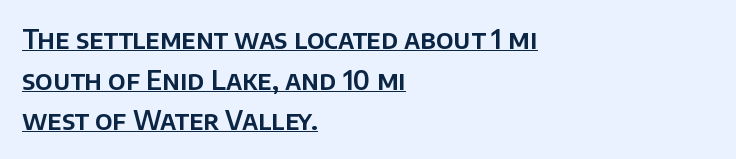
{"italic": "no", "underline": "yes", "align": "left", "line_spacing": "normal", "line_spacing_ratio": 1.56, "letter_spacing": "normal", "letter_spacing_em": 0.0, "glyph_px": 26}
